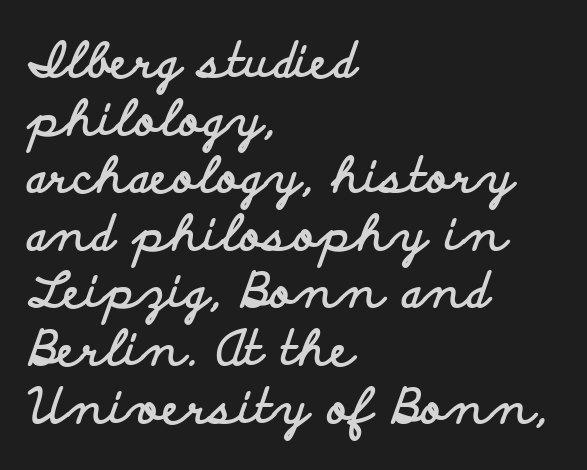
Here the designer chose a conventional face with non-uniform glyph widths. A sans-serif font was chosen for this passage. The tracking reads as untouched default to a designer's eye. Underline: absent. These lines carry a lot of weight — the face is fully bold.
